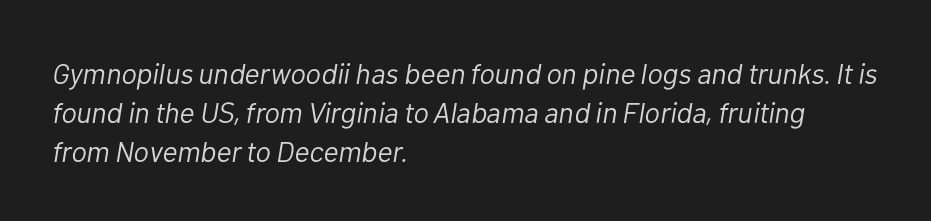
The image shows 29 px light type, italic (leaning right); set left-aligned, normal line spacing (1.34x), normal letter spacing, not underlined; low stroke contrast and a medium x-height.
